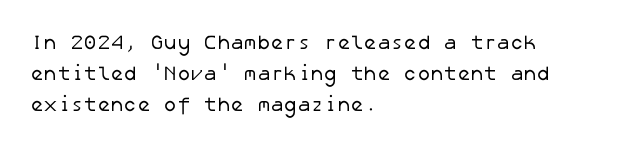
The space between consecutive lines is moderate. Letters rest on an invisible, unmarked baseline. Think standard paragraph weight, or any step lighter than that. Does extra space separate the letters? No, they use regular spacing. If you drew a ruler down the left edge, every line would touch it.
